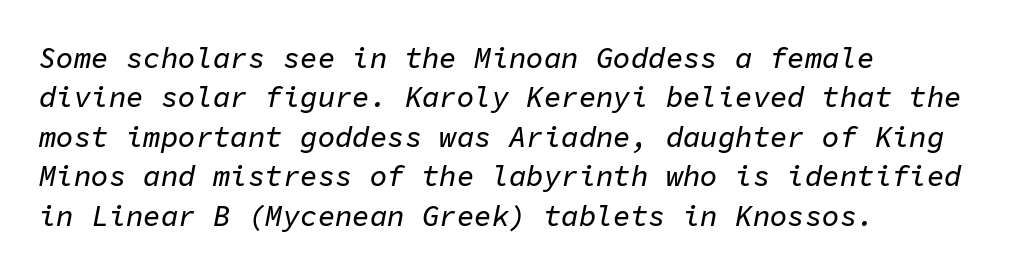
The image shows 29 px text type, italic (leaning right), monospaced; set left-aligned, normal line spacing (1.36x), normal letter spacing, not underlined; low stroke contrast and a medium x-height.
